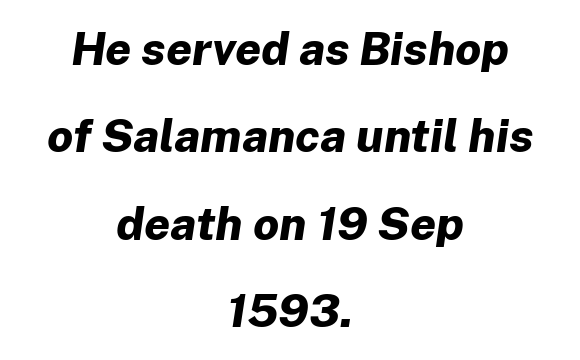
{"italic": "yes", "lean": "right", "slant_degrees": 8, "bold": "yes", "weight": "bold", "width": "normal", "stroke_contrast": "low", "x_height": "medium", "monospaced": "no", "underline": "no", "align": "center", "line_spacing": "loose", "line_spacing_ratio": 1.9, "letter_spacing": "normal", "letter_spacing_em": 0.0, "glyph_px": 46}
